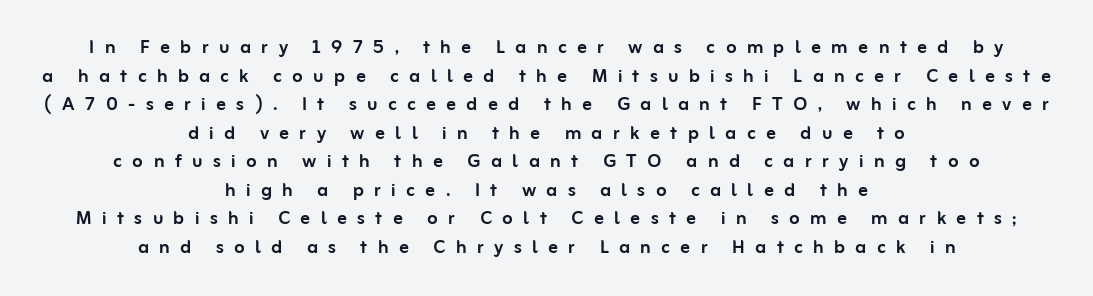
Tracking here is generous; glyphs stand well apart from one another. Nobody drew a line under any word here. The compositor balanced each line on the midline. The lettering stays uniformly vertical, giving the passage a roman look.
